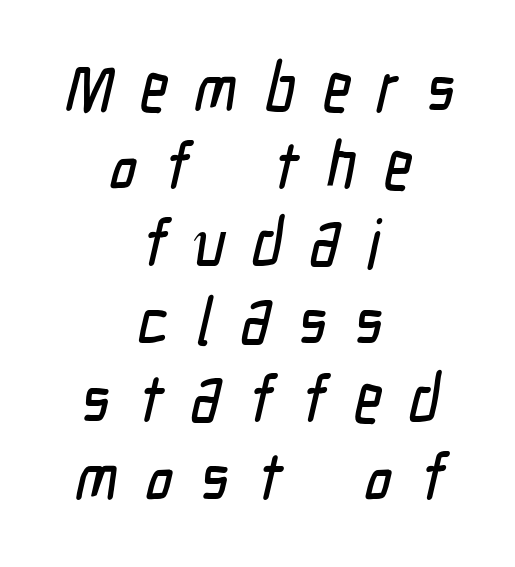
Q: Is the typeface a serif or a sans-serif typeface? A: Sans-serif.
Q: Is the text underlined? A: No.
Q: How is the paragraph aligned? A: Centered.
Q: Is the spacing between letters normal or unusually wide? A: Unusually wide.
Q: Width (condensed, normal, or wide)? A: Condensed.
Q: Stroke contrast? A: Low.
Q: x-height? A: Medium.
Q: Monospaced? A: No.
